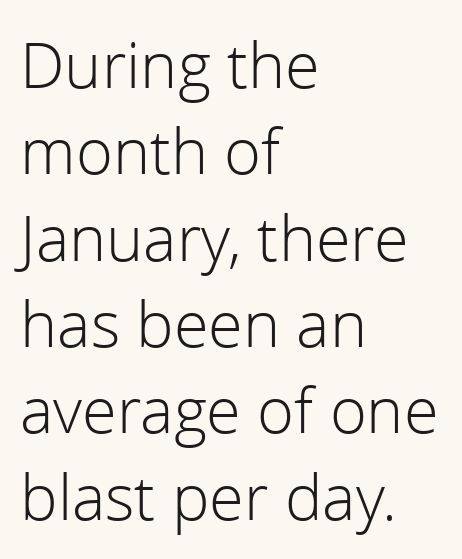
{"serif": "no", "italic": "no", "bold": "no", "weight": "light", "width": "normal", "x_height": "medium", "monospaced": "no", "underline": "no", "align": "left", "line_spacing": "normal", "line_spacing_ratio": 1.37, "letter_spacing": "normal", "letter_spacing_em": 0.0, "glyph_px": 63}
